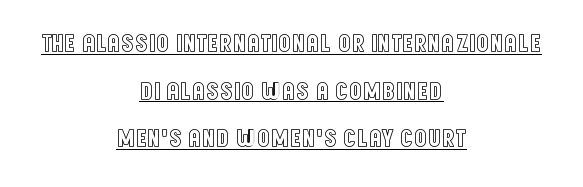
{"italic": "no", "underline": "yes", "align": "center", "line_spacing_ratio": 1.83, "letter_spacing": "normal", "letter_spacing_em": 0.0, "glyph_px": 26}
